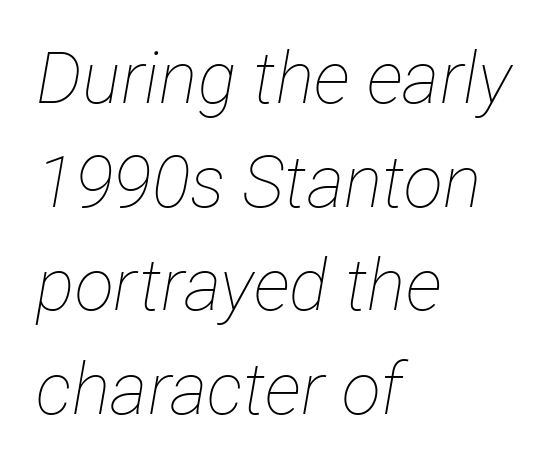
The image shows 72 px thin, condensed type, italic (leaning right); set left-aligned, normal line spacing (1.44x), normal letter spacing, not underlined; low stroke contrast and a medium x-height.
